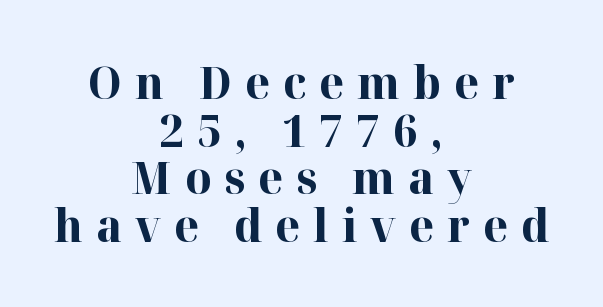
Q: Is the text bold? A: Yes.
Q: Is the text italic (slanted)? A: No, it is upright.
Q: Is the typeface a serif or a sans-serif typeface? A: Serif.
Q: Is the text underlined? A: No.
Q: How is the paragraph aligned? A: Centered.
Q: Is the spacing between letters normal or unusually wide? A: Unusually wide.
Q: Is the spacing between lines tight, normal or loose? A: Tight.
Q: Width (condensed, normal, or wide)? A: Normal.
Q: Stroke contrast? A: High.
Q: x-height? A: Medium.
Q: Monospaced? A: No.
